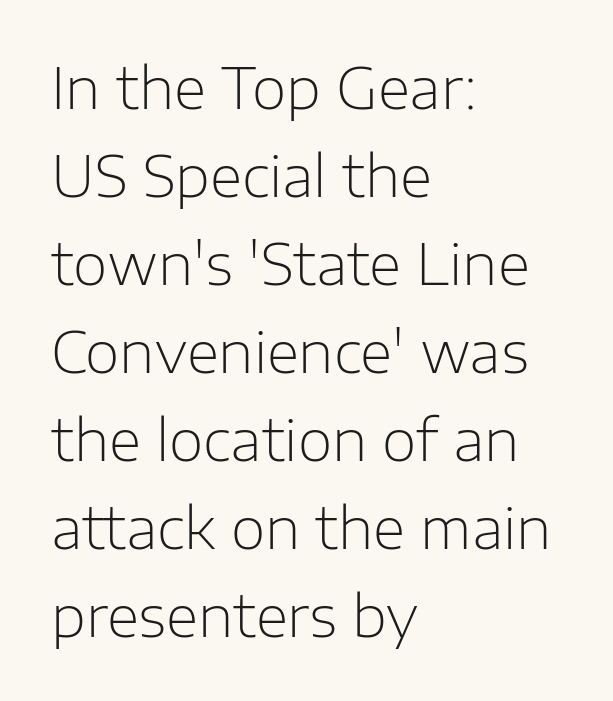
{"serif": "no", "italic": "no", "bold": "no", "weight": "light", "width": "normal", "stroke_contrast": "low", "x_height": "medium", "monospaced": "no", "underline": "no", "align": "left", "line_spacing": "normal", "line_spacing_ratio": 1.57, "letter_spacing": "normal", "letter_spacing_em": 0.0, "glyph_px": 56}
